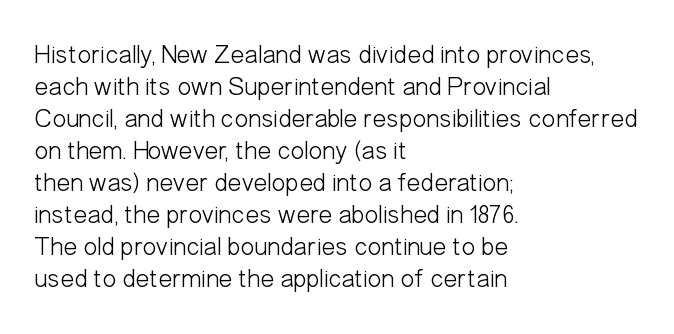
The passage shown is not underscored anywhere. Words appear dense and cohesive because spacing is normal. Alignment: flush left. Unlike italic type, these characters show no tilt at all.
